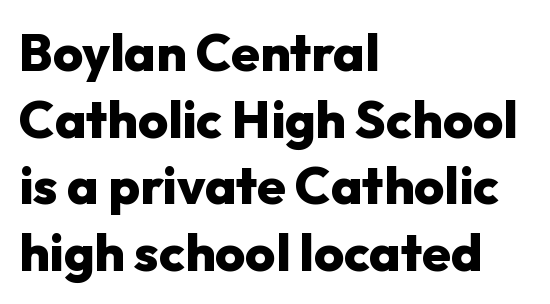
Q: Is the text bold? A: Yes.
Q: Is the text italic (slanted)? A: No, it is upright.
Q: Is the typeface a serif or a sans-serif typeface? A: Sans-serif.
Q: Is the text underlined? A: No.
Q: How is the paragraph aligned? A: Left-aligned.
Q: Is the spacing between letters normal or unusually wide? A: Normal.
Q: Is the spacing between lines tight, normal or loose? A: Normal.
Q: Width (condensed, normal, or wide)? A: Normal.
Q: Stroke contrast? A: Low.
Q: x-height? A: Medium.
Q: Monospaced? A: No.
